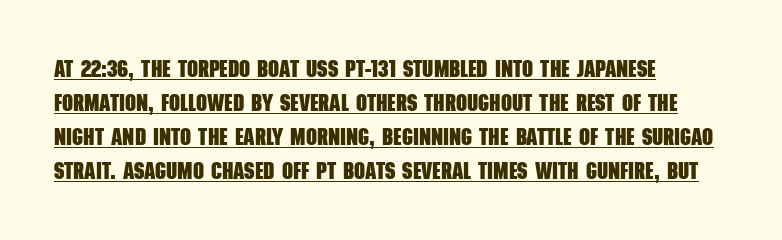
Leading: standard. Horizontal alignment here is leftward, the default for most running prose. In designer terms, the underline attribute is active on this setting. You could call the tracking neutral — neither tight nor loose. Look at the stroke-to-counter ratio: heavy, a bold.
